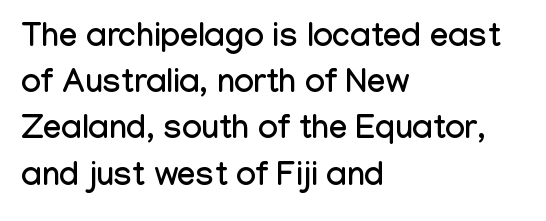
Q: Is the text italic (slanted)? A: No, it is upright.
Q: Is the typeface a serif or a sans-serif typeface? A: Sans-serif.
Q: Is the text underlined? A: No.
Q: How is the paragraph aligned? A: Left-aligned.
Q: Is the spacing between letters normal or unusually wide? A: Normal.
Q: Is the spacing between lines tight, normal or loose? A: Normal.
Q: Width (condensed, normal, or wide)? A: Condensed.
Q: Stroke contrast? A: Low.
Q: x-height? A: Medium.
Q: Monospaced? A: No.
